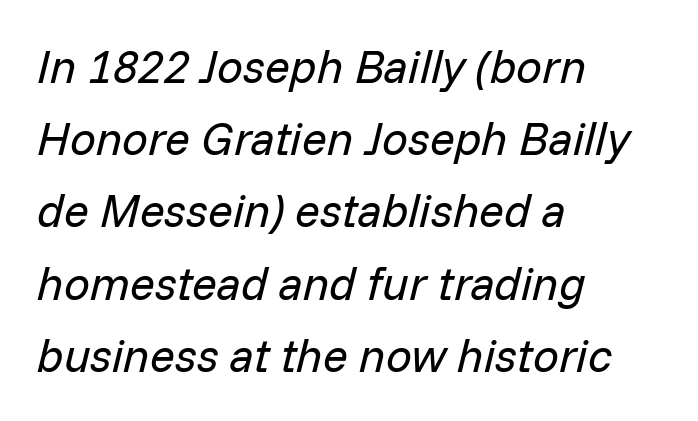
No extra tracking has been applied to these lines. Emphasis-style slanted type is in use. Line beginnings align vertically; line endings do not. Whoever set this chose a conventional vertical rhythm. The typesetting does not lean heavy: it is not bold.
